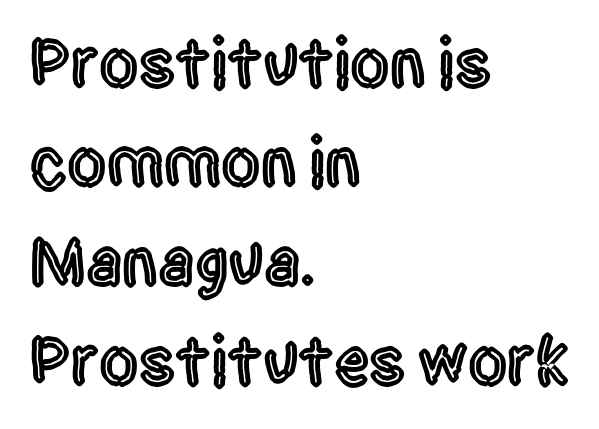
{"serif": "no", "italic": "no", "width": "condensed", "x_height": "large", "monospaced": "no", "underline": "no", "align": "left", "line_spacing": "normal", "line_spacing_ratio": 1.42, "letter_spacing": "normal", "letter_spacing_em": 0.0, "glyph_px": 70}
